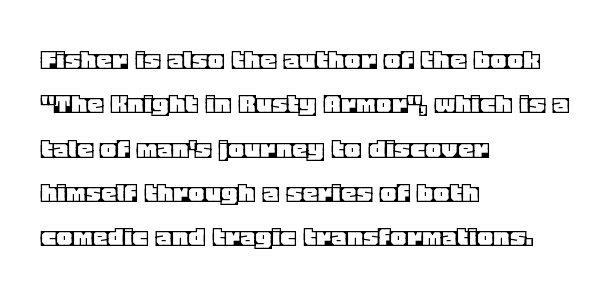
It's the straight-up-and-down kind of type. Characters follow at the spacing the type designer built in. This block has exactly the height ordinary leading produces. Note the varied advance widths — an 'i' is clearly narrower than an 'm'. These lines stack with their left ends in a neat column. Honestly, there is no underline to notice here at all.
